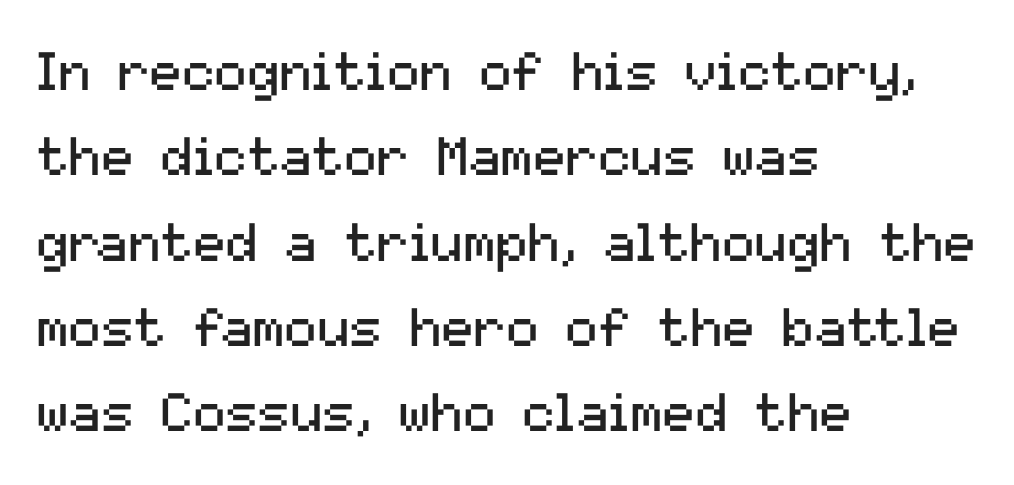
{"serif": "no", "italic": "no", "bold": "no", "weight": "regular", "width": "normal", "stroke_contrast": "medium", "x_height": "medium", "monospaced": "no", "underline": "no", "align": "left", "line_spacing": "normal", "line_spacing_ratio": 1.58, "letter_spacing": "normal", "letter_spacing_em": 0.0, "glyph_px": 54}
